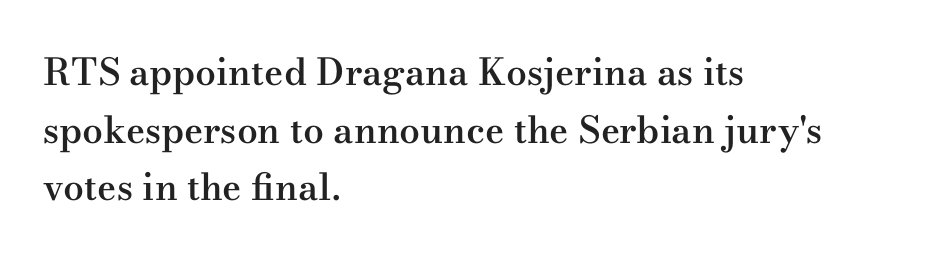
The image shows 37 px semibold, wide serif type, upright; set left-aligned, normal line spacing (1.56x), normal letter spacing, not underlined; medium stroke contrast and a small x-height.
